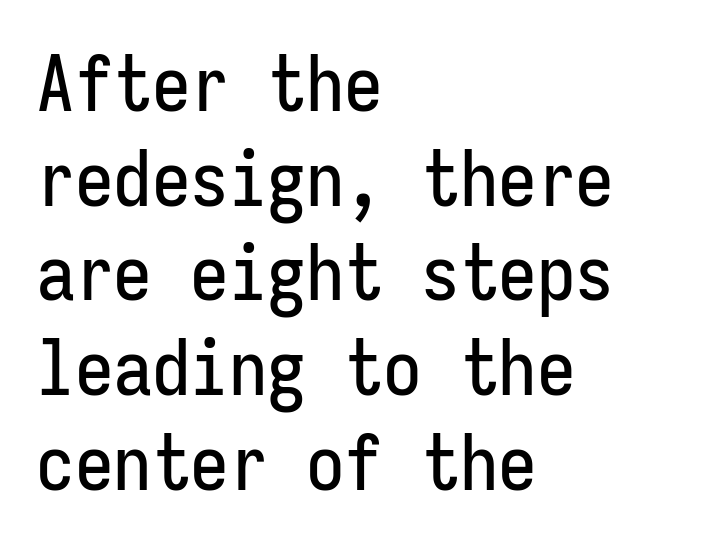
{"serif": "no", "italic": "no", "width": "condensed", "stroke_contrast": "low", "x_height": "medium", "monospaced": "yes", "underline": "no", "align": "left", "line_spacing_ratio": 1.23, "letter_spacing": "normal", "letter_spacing_em": 0.0, "glyph_px": 77}
